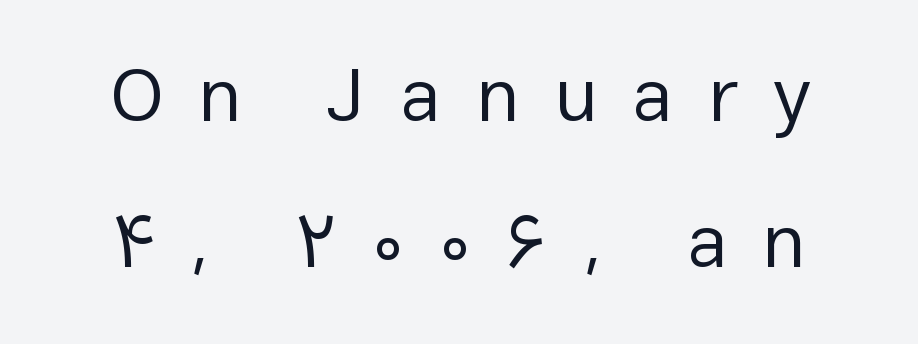
{"serif": "no", "italic": "no", "bold": "no", "weight": "regular", "width": "normal", "stroke_contrast": "low", "x_height": "medium", "monospaced": "no", "underline": "no", "align": "center", "line_spacing": "loose", "line_spacing_ratio": 1.9, "letter_spacing": "wide", "letter_spacing_em": 0.44, "glyph_px": 77}
